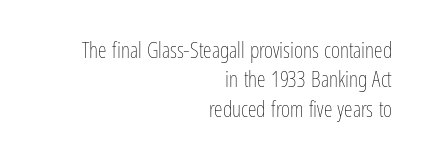
Q: Is the text bold? A: No.
Q: Is the text italic (slanted)? A: No, it is upright.
Q: Is the text underlined? A: No.
Q: How is the paragraph aligned? A: Right-aligned.
Q: Is the spacing between letters normal or unusually wide? A: Normal.
Q: Is the spacing between lines tight, normal or loose? A: Normal.
